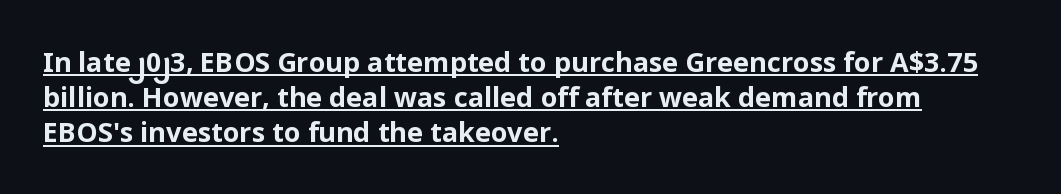
Nothing unusual about the tracking: characters are spaced as the font intends. Students, this is bold: see how much ink each stroke carries. These lines are set flush left with a ragged right edge. Posture: straight, roman, zero tilt.
